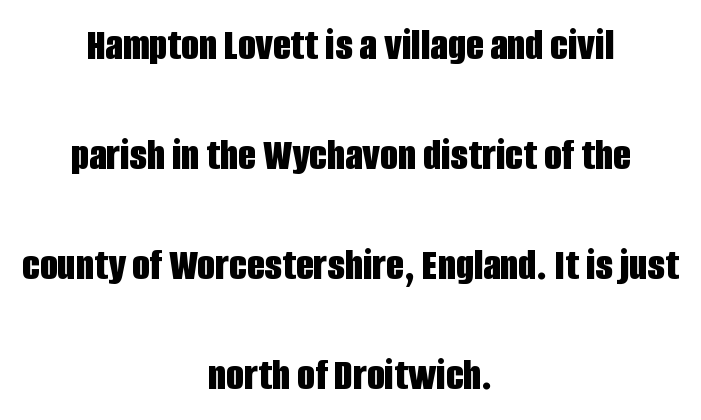
Q: Is the text bold? A: Yes.
Q: Is the text italic (slanted)? A: No, it is upright.
Q: Is the typeface a serif or a sans-serif typeface? A: Sans-serif.
Q: Is the text underlined? A: No.
Q: How is the paragraph aligned? A: Centered.
Q: Is the spacing between letters normal or unusually wide? A: Normal.
Q: Is the spacing between lines tight, normal or loose? A: Loose.
Q: Width (condensed, normal, or wide)? A: Condensed.
Q: Stroke contrast? A: Low.
Q: x-height? A: Large.
Q: Monospaced? A: No.
